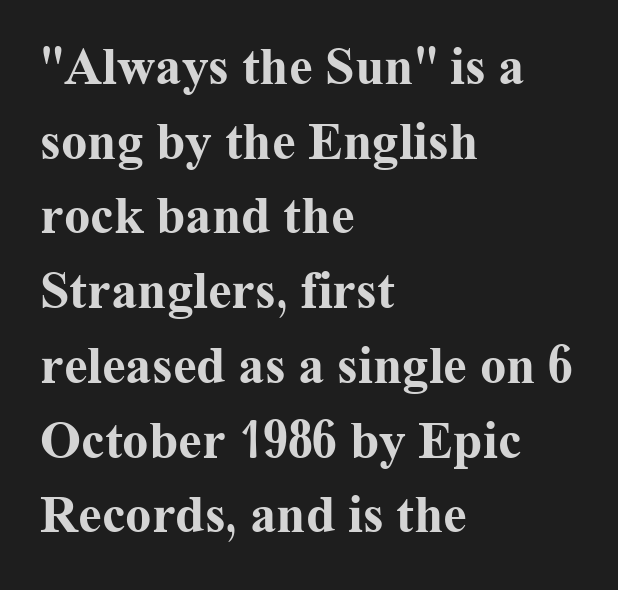
The image shows 53 px bold serif type, upright; set left-aligned, normal line spacing (1.41x), normal letter spacing, not underlined; medium stroke contrast and a medium x-height.
